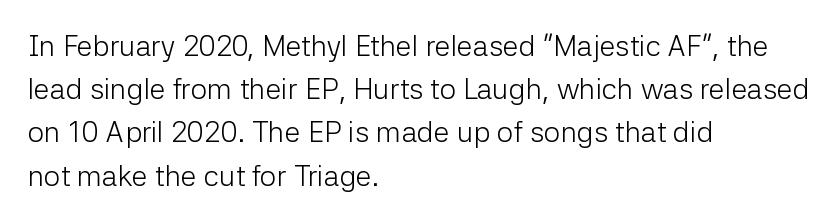
Counters stay open thanks to moderate or lighter strokes. The text block is weighted toward the left margin, trailing off unevenly rightward. In terms of letterform style, serifs are entirely absent. A typesetter would call this proportional, since set widths differ per character. Italic: no, the glyphs are upright roman.
